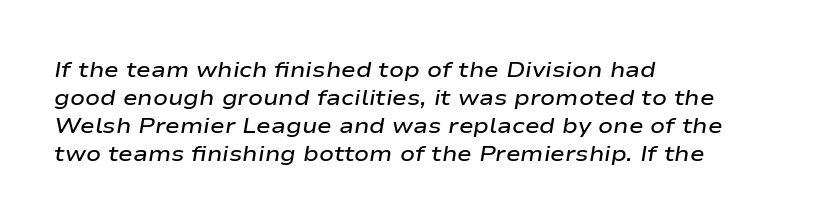
{"italic": "yes", "lean": "right", "slant_degrees": 9, "bold": "semi", "underline": "no", "align": "left", "line_spacing": "normal", "line_spacing_ratio": 1.28, "letter_spacing": "normal", "letter_spacing_em": 0.0, "glyph_px": 22}
